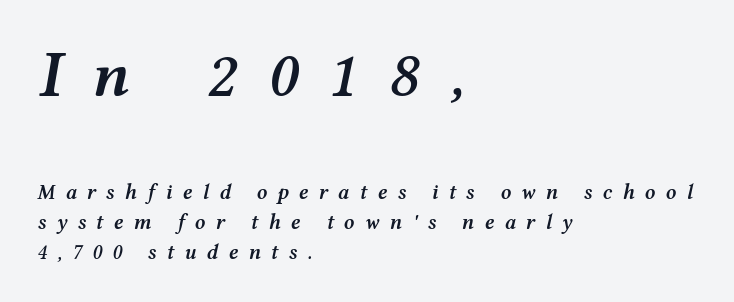
{"italic": "yes", "lean": "right", "slant_degrees": 12, "bold": "semi", "weight": "semibold", "width": "wide", "stroke_contrast": "medium", "x_height": "medium", "monospaced": "no", "underline": "no", "align": "left", "line_spacing": "normal", "line_spacing_ratio": 1.43, "letter_spacing": "wide", "letter_spacing_em": 0.48, "larger_block": "first", "size_ratio": 3.05, "glyph_px": 64}
